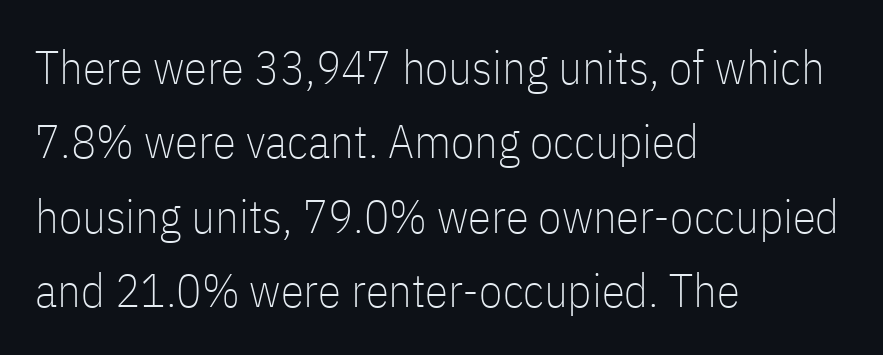
{"serif": "no", "italic": "no", "bold": "no", "weight": "thin", "width": "condensed", "stroke_contrast": "low", "x_height": "medium", "monospaced": "no", "underline": "no", "align": "left", "line_spacing": "normal", "line_spacing_ratio": 1.58, "letter_spacing": "normal", "letter_spacing_em": 0.0, "glyph_px": 47}
